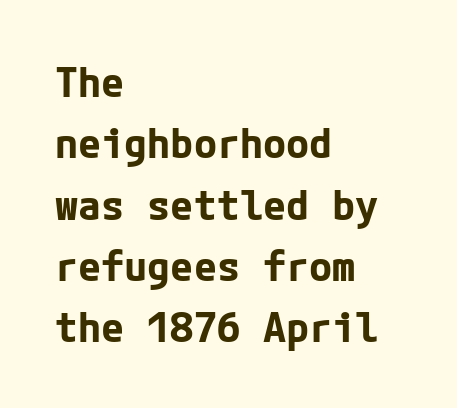
Q: Is the text bold? A: Yes.
Q: Is the text italic (slanted)? A: No, it is upright.
Q: Is the typeface a serif or a sans-serif typeface? A: Sans-serif.
Q: Is the text underlined? A: No.
Q: How is the paragraph aligned? A: Left-aligned.
Q: Is the spacing between letters normal or unusually wide? A: Normal.
Q: Is the spacing between lines tight, normal or loose? A: Normal.
Q: Width (condensed, normal, or wide)? A: Normal.
Q: Stroke contrast? A: Low.
Q: x-height? A: Medium.
